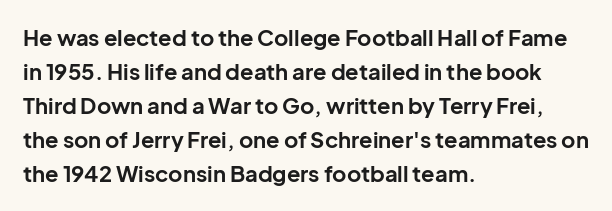
Underline: absent. Default kerning and tracking; the words read as compact shapes. Successive baselines arrive at the customary interval. You can tell it's not italic because the verticals are truly vertical. One-word summary of the alignment: left. These lines carry a lot of weight — the face is fully bold.
